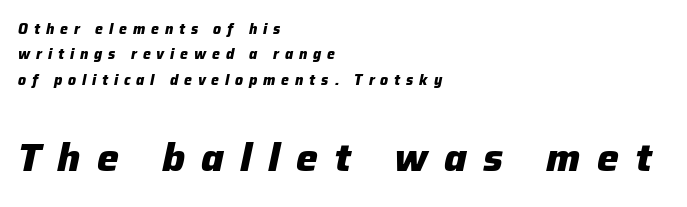
The tracking reads as deliberately expanded to a designer's eye. Heft: maximum for text — a bold. Decoration check: the copy has no underline. In terms of posture, this sample is oblique. This sample has the flowing, uneven cadence of proportional lettering. The typesetter chose a ragged-right arrangement here.
